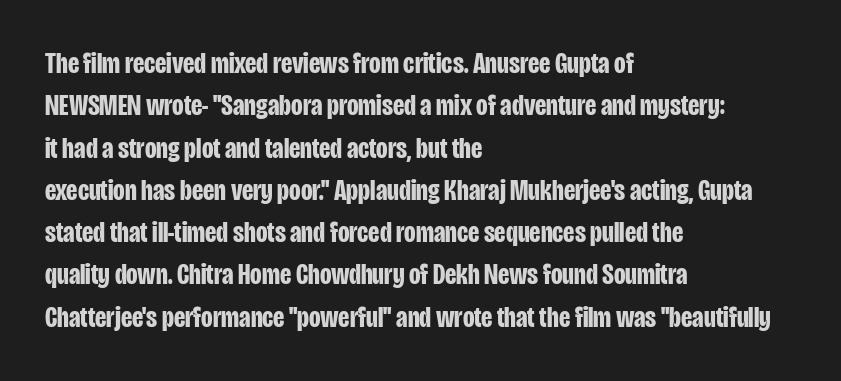
Letterform terminals end flat and unadorned throughout the passage. You could not count columns in this text — the font is proportionally spaced. Compared with typical paragraphs, the rows here are spaced about the same. Words float on clear page, feet unadorned. Posture: vertical. No extra tracking has been applied to these lines.
